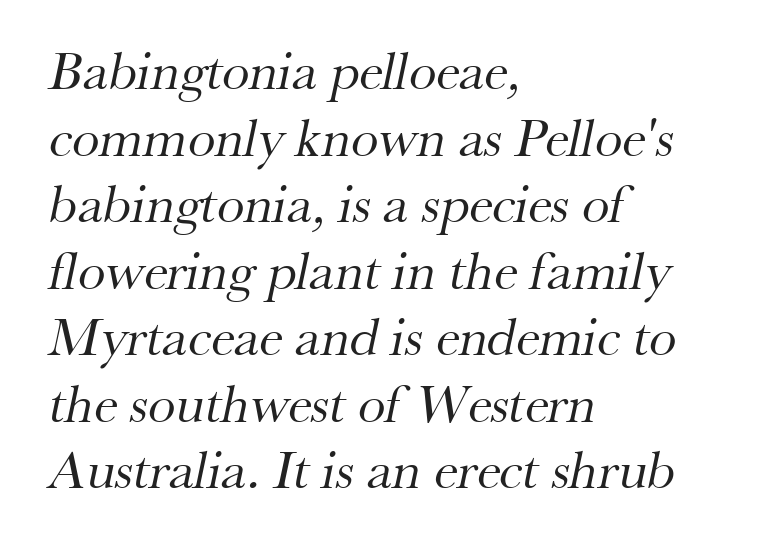
Proportional: the letters do not fall into vertical columns. Is the type heavy? It reads as light-to-regular instead. Typeset ragged right — the left edge is the straight one. Each row of text sits above clean, open space. The passage shown has conventional tracking throughout.
